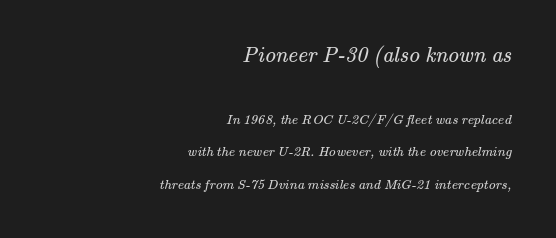
{"bold": "no", "underline": "no", "align": "right", "line_spacing": "loose", "line_spacing_ratio": 2.3, "letter_spacing": "normal", "letter_spacing_em": 0.0, "larger_block": "first", "size_ratio": 1.57, "glyph_px": 22}
